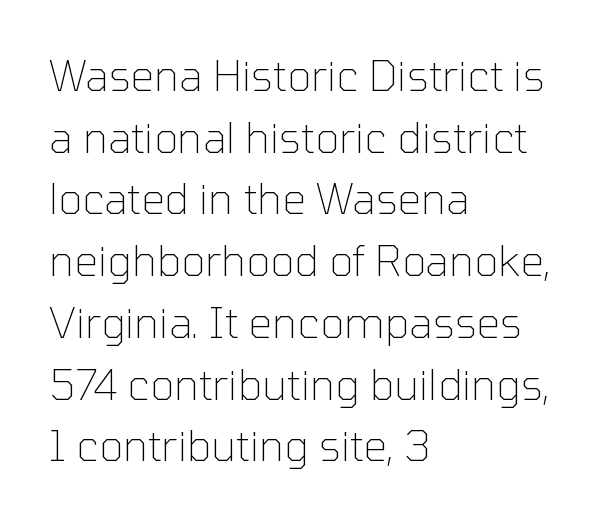
{"serif": "no", "italic": "no", "bold": "no", "weight": "thin", "width": "normal", "stroke_contrast": "low", "x_height": "medium", "monospaced": "no", "underline": "no", "align": "left", "line_spacing": "normal", "line_spacing_ratio": 1.47, "letter_spacing": "normal", "letter_spacing_em": 0.0, "glyph_px": 42}
